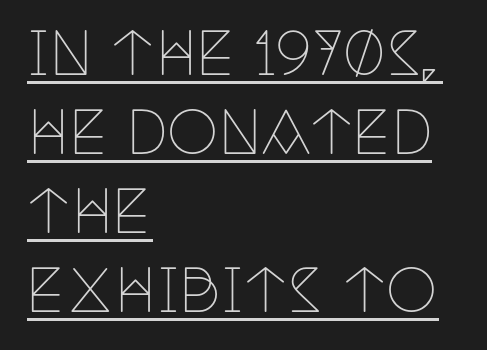
The image shows 58 px thin, condensed serif type, upright; set left-aligned, normal line spacing (1.36x), normal letter spacing, underlined; low stroke contrast and a large x-height.
